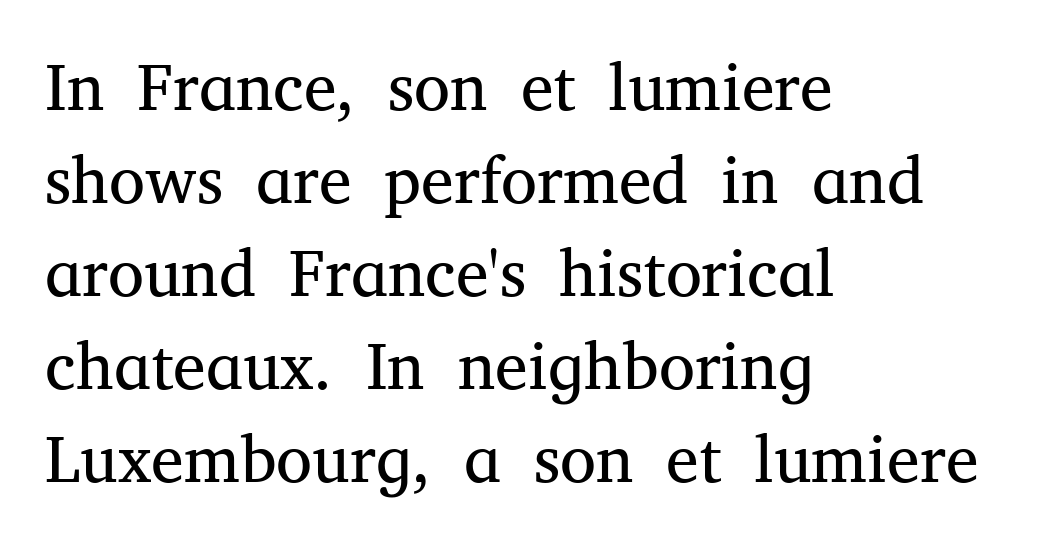
{"serif": "yes", "italic": "no", "bold": "no", "weight": "regular", "width": "normal", "stroke_contrast": "medium", "x_height": "medium", "monospaced": "no", "underline": "no", "align": "left", "line_spacing": "normal", "line_spacing_ratio": 1.41, "letter_spacing": "normal", "letter_spacing_em": 0.0, "glyph_px": 66}
